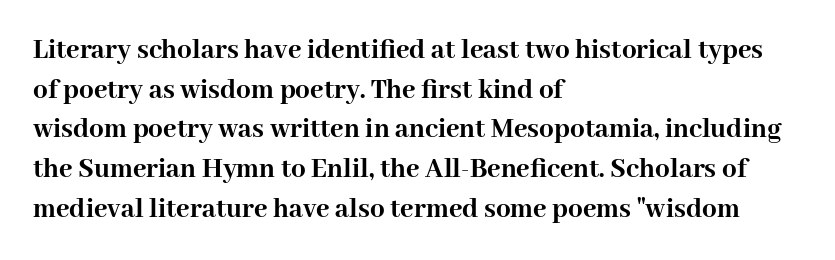
The image shows 29 px semibold serif type, upright; set left-aligned, normal line spacing (1.37x), normal letter spacing, not underlined; high stroke contrast and a medium x-height.
